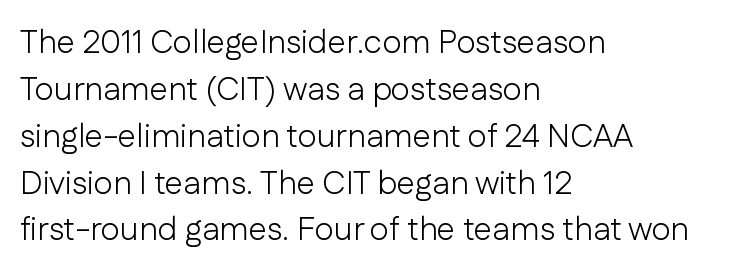
{"serif": "no", "italic": "no", "bold": "no", "weight": "light", "width": "normal", "stroke_contrast": "low", "x_height": "medium", "monospaced": "no", "underline": "no", "align": "left", "line_spacing": "normal", "line_spacing_ratio": 1.42, "letter_spacing": "normal", "letter_spacing_em": 0.0, "glyph_px": 33}
